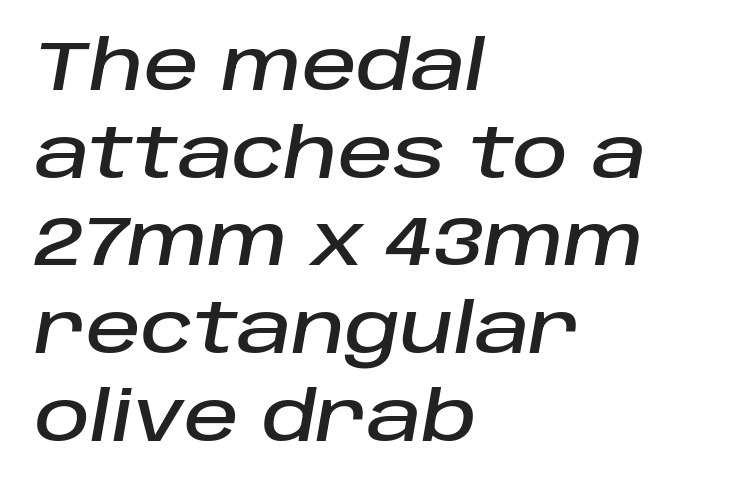
The image shows 68 px text type, italic (leaning right); set left-aligned, normal line spacing (1.29x), normal letter spacing, not underlined; low stroke contrast and a large x-height.
